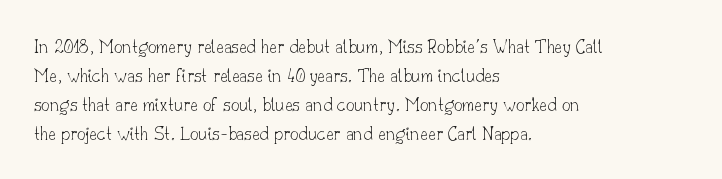
The image shows 21 px text type, upright; set left-aligned, normal line spacing (1.38x), normal letter spacing, not underlined.
